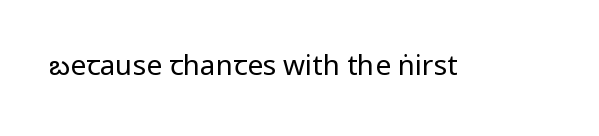
Q: Is the text bold? A: No.
Q: Is the text italic (slanted)? A: No, it is upright.
Q: Is the typeface a serif or a sans-serif typeface? A: Sans-serif.
Q: Is the text underlined? A: No.
Q: Is the spacing between letters normal or unusually wide? A: Normal.
Q: Width (condensed, normal, or wide)? A: Condensed.
Q: Stroke contrast? A: Low.
Q: x-height? A: Large.
Q: Monospaced? A: No.
